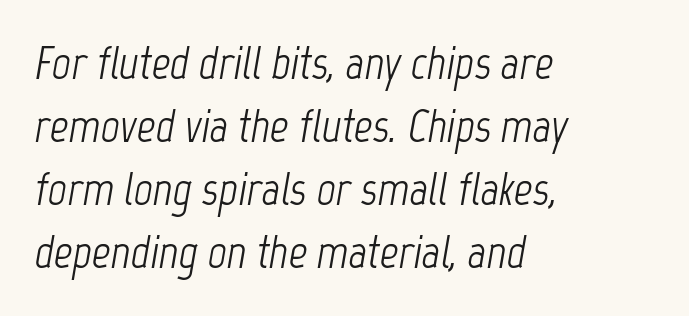
{"italic": "yes", "lean": "right", "slant_degrees": 12, "bold": "no", "weight": "light", "width": "condensed", "stroke_contrast": "low", "x_height": "medium", "monospaced": "no", "underline": "no", "align": "left", "line_spacing": "normal", "line_spacing_ratio": 1.37, "letter_spacing": "normal", "letter_spacing_em": 0.0, "glyph_px": 46}
